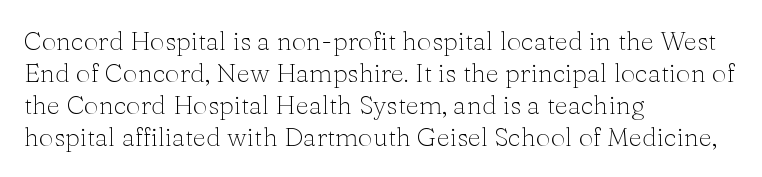
The image shows 26 px text type, upright; set left-aligned, line spacing 1.23x, normal letter spacing, not underlined.
